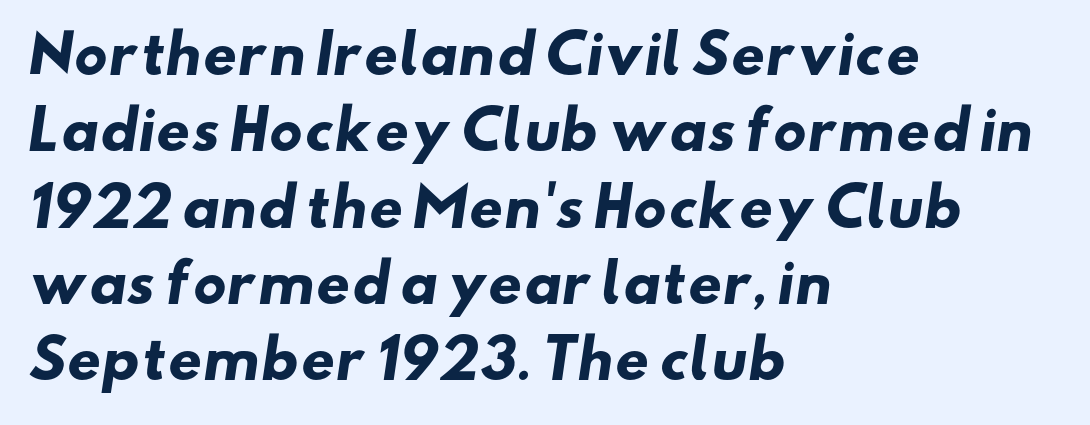
Q: Is the text bold? A: Yes.
Q: Is the typeface a serif or a sans-serif typeface? A: Sans-serif.
Q: Is the text underlined? A: No.
Q: How is the paragraph aligned? A: Left-aligned.
Q: Is the spacing between letters normal or unusually wide? A: Normal.
Q: Is the spacing between lines tight, normal or loose? A: Normal.
Q: Width (condensed, normal, or wide)? A: Wide.
Q: Stroke contrast? A: Low.
Q: x-height? A: Small.
Q: Monospaced? A: No.
